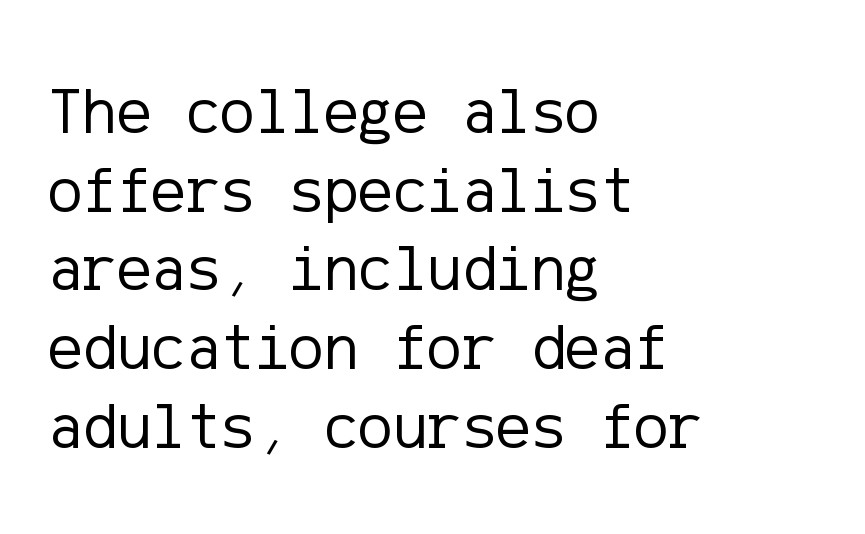
Q: Is the text bold? A: No.
Q: Is the text italic (slanted)? A: No, it is upright.
Q: Is the typeface a serif or a sans-serif typeface? A: Sans-serif.
Q: Is the text underlined? A: No.
Q: How is the paragraph aligned? A: Left-aligned.
Q: Is the spacing between letters normal or unusually wide? A: Normal.
Q: Width (condensed, normal, or wide)? A: Normal.
Q: Stroke contrast? A: Low.
Q: x-height? A: Medium.
